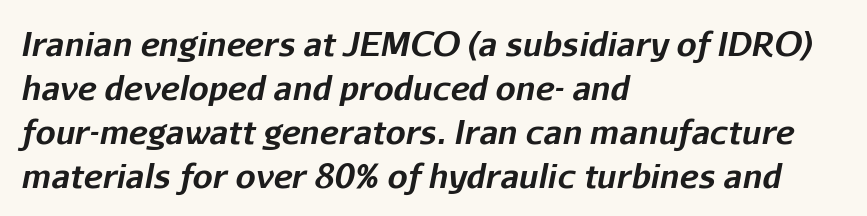
Characters are canted at an angle relative to the baseline's perpendicular. Leading: standard. Do the characters align in a grid? No, the font is proportional. Beneath every word, the page is bare.
